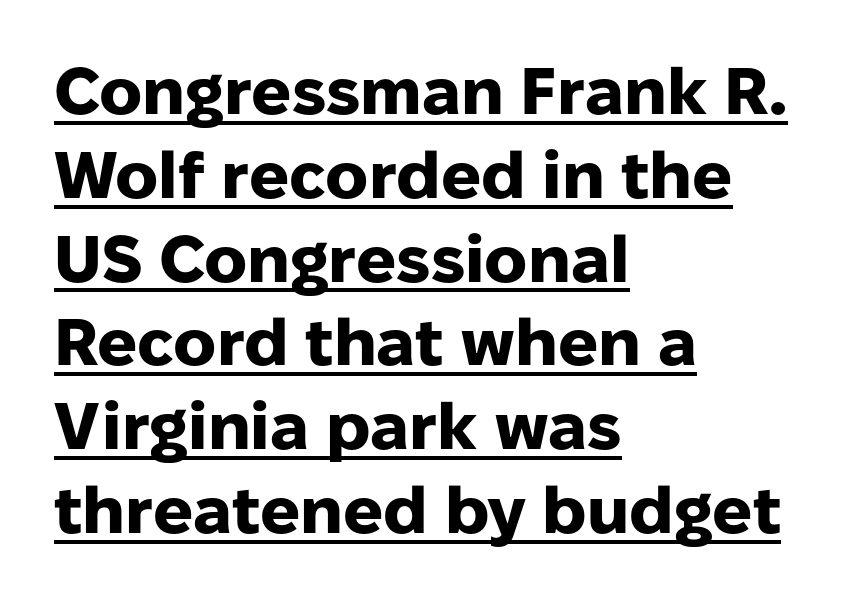
{"serif": "no", "italic": "no", "bold": "yes", "weight": "heavy", "width": "normal", "stroke_contrast": "low", "x_height": "medium", "monospaced": "no", "underline": "yes", "align": "left", "line_spacing": "normal", "line_spacing_ratio": 1.27, "letter_spacing": "normal", "letter_spacing_em": 0.0, "glyph_px": 66}
